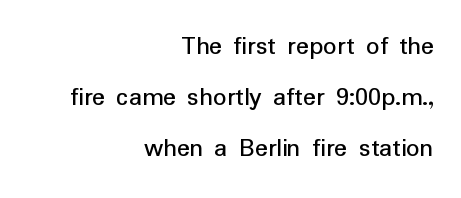
Do the letters lean? They stand straight. Words appear dense and cohesive because spacing is normal. The setting favours the right margin, as signatures and pull-quotes sometimes do. The words here are not underlined.
